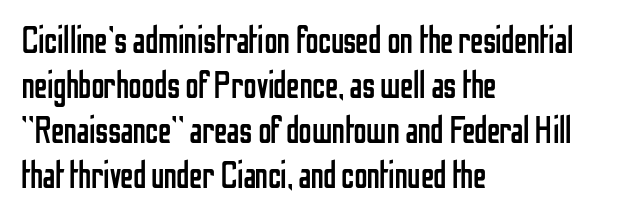
Q: Is the text bold? A: No.
Q: Is the text italic (slanted)? A: No, it is upright.
Q: Is the typeface a serif or a sans-serif typeface? A: Sans-serif.
Q: Is the text underlined? A: No.
Q: How is the paragraph aligned? A: Left-aligned.
Q: Is the spacing between letters normal or unusually wide? A: Normal.
Q: Width (condensed, normal, or wide)? A: Condensed.
Q: Stroke contrast? A: Low.
Q: x-height? A: Medium.
Q: Monospaced? A: No.
